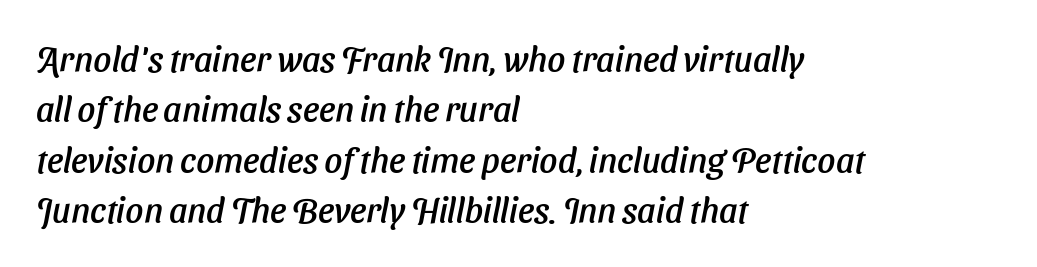
The passage shown is typed in a proportional face where columns would drift. Only glyphs here, with clear space below each row. Tracking here is standard; glyphs follow each other at the usual distance. The rag falls on the right side of this text block.
